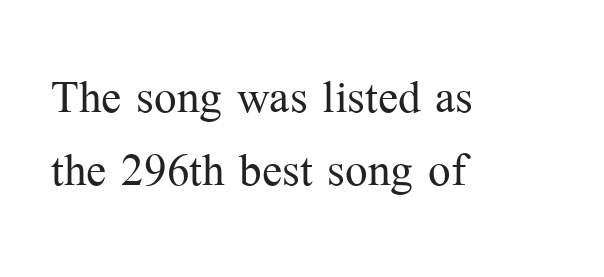
The image shows 60 px light serif type, upright; set left-aligned, line spacing 1.21x, normal letter spacing, not underlined; medium stroke contrast and a medium x-height.
